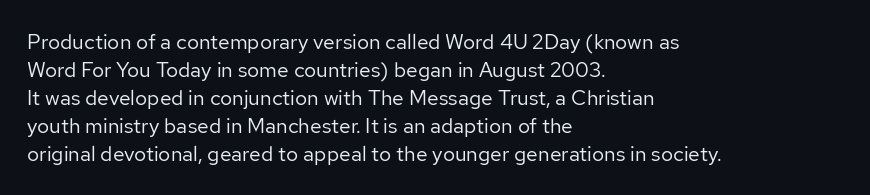
The paragraph has a hard left edge and a soft right edge. Rows of type keep a routine distance in the vertical direction. The letters sit at their default tracking, neither squeezed nor spread. Posture: vertical.
